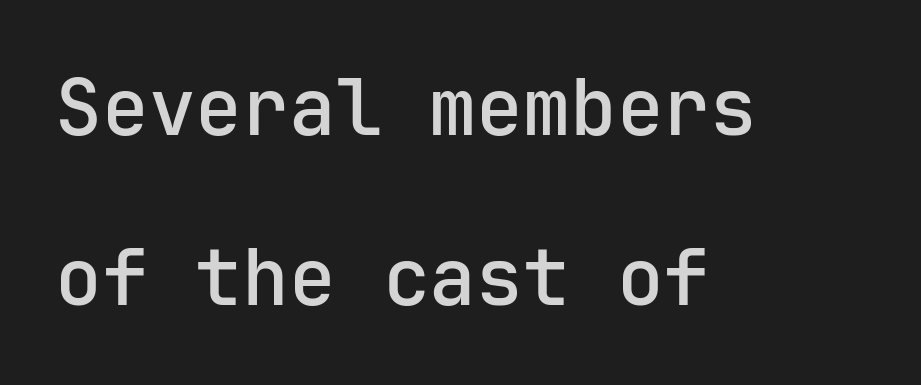
The space between consecutive lines is lavish. Inter-character spacing is left at the font's built-in metrics. The designer went with a sans here, leaving each stem footless. On the weight axis this lands at semibold, roughly 600.
